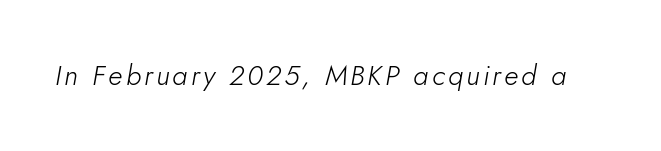
The image shows 28 px light type, italic (leaning right); set not underlined; low stroke contrast and a small x-height.
